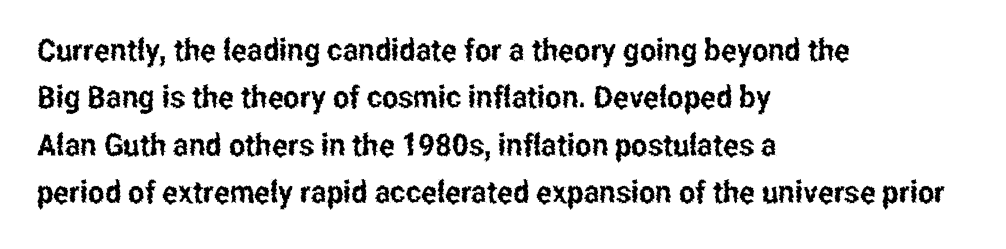
Letterform terminals end flat and unadorned throughout the passage. The letters advance in unequal steps, a hallmark of proportional type. Short note: letters normally spaced. Ascenders rise straight up at ninety degrees. In CSS terms this would be text-align: left. A clean baseline with only descenders dipping below it.
